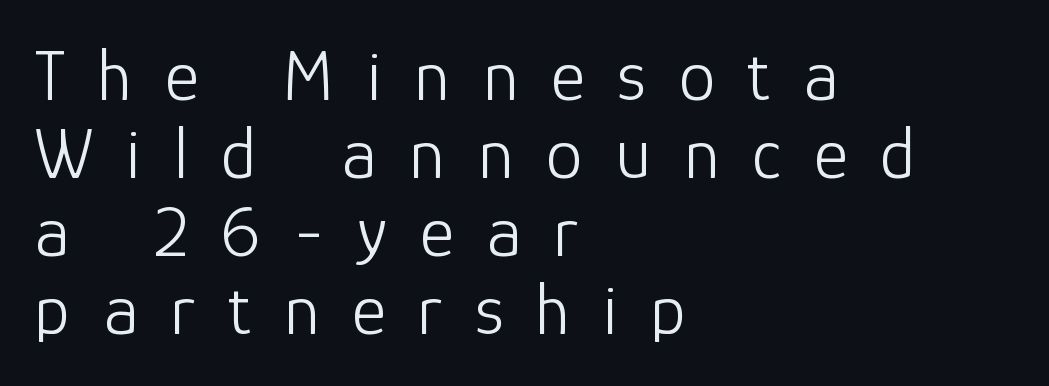
Q: Is the text bold? A: No.
Q: Is the text italic (slanted)? A: No, it is upright.
Q: Is the typeface a serif or a sans-serif typeface? A: Sans-serif.
Q: Is the text underlined? A: No.
Q: How is the paragraph aligned? A: Left-aligned.
Q: Is the spacing between letters normal or unusually wide? A: Unusually wide.
Q: Is the spacing between lines tight, normal or loose? A: Tight.
Q: Width (condensed, normal, or wide)? A: Normal.
Q: Stroke contrast? A: Low.
Q: x-height? A: Medium.
Q: Monospaced? A: No.
